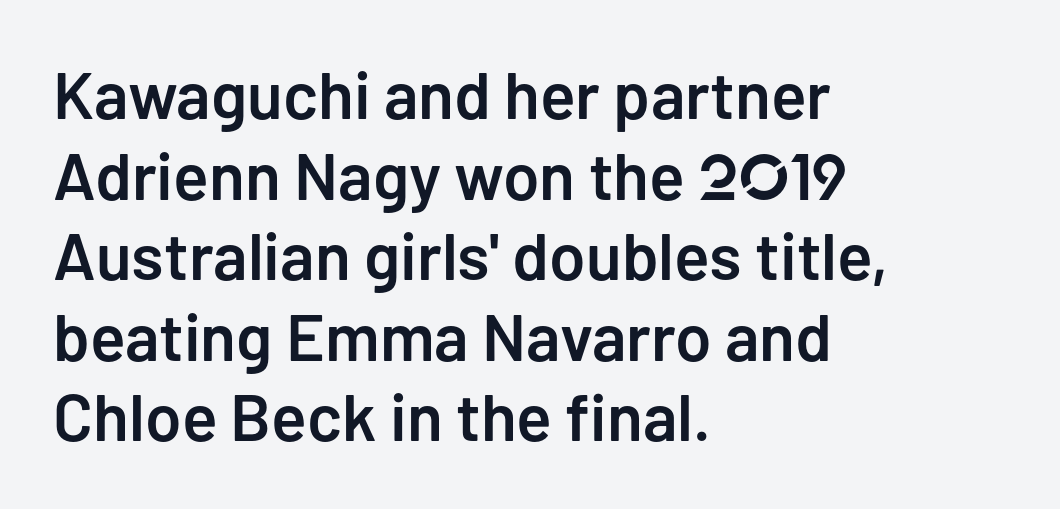
Q: Is the text bold? A: Semi-bold.
Q: Is the text italic (slanted)? A: No, it is upright.
Q: Is the typeface a serif or a sans-serif typeface? A: Sans-serif.
Q: Is the text underlined? A: No.
Q: How is the paragraph aligned? A: Left-aligned.
Q: Is the spacing between letters normal or unusually wide? A: Normal.
Q: Width (condensed, normal, or wide)? A: Normal.
Q: Stroke contrast? A: Low.
Q: x-height? A: Medium.
Q: Monospaced? A: No.
